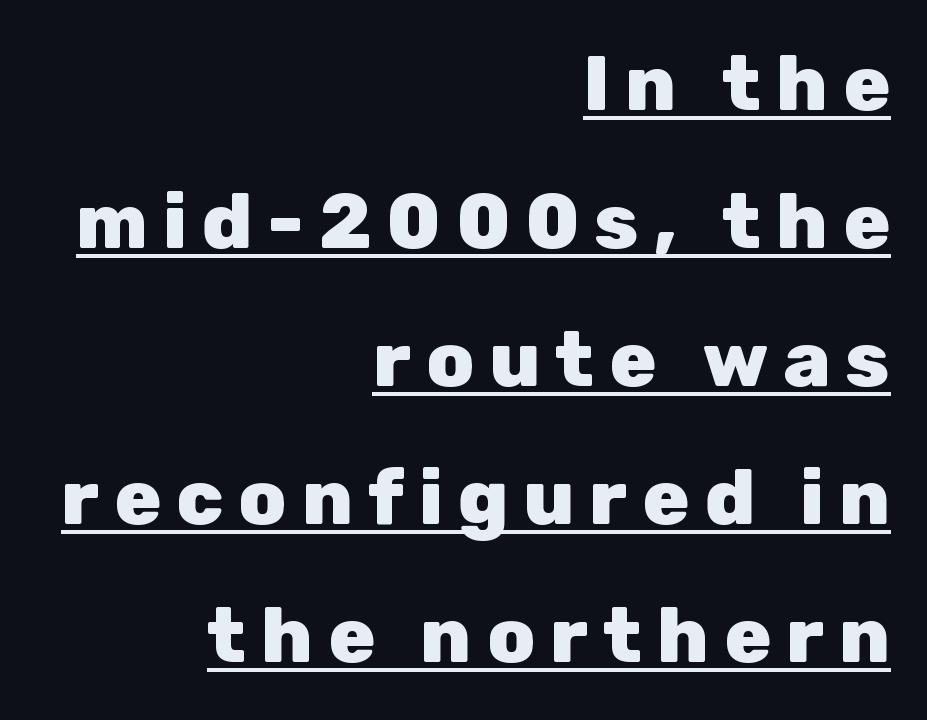
The image shows 78 px heavy sans-serif type, upright; set right-aligned, line spacing 1.77x, underlined; low stroke contrast and a medium x-height.
